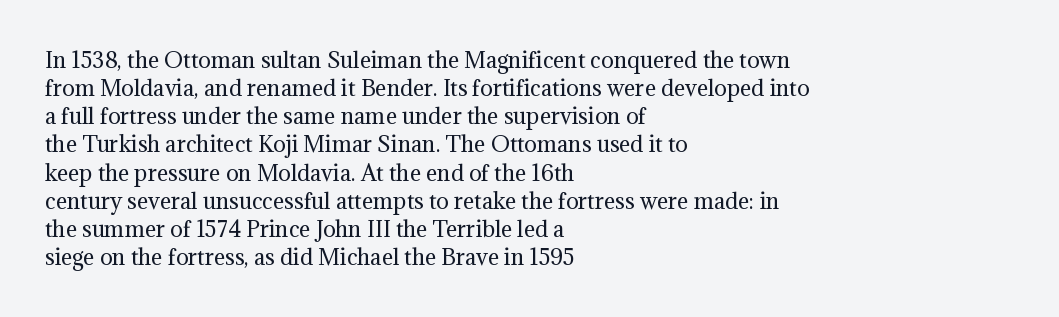
{"italic": "no", "bold": "no", "underline": "no", "align": "left", "line_spacing": "normal", "line_spacing_ratio": 1.34, "letter_spacing": "normal", "letter_spacing_em": 0.0, "glyph_px": 21}
